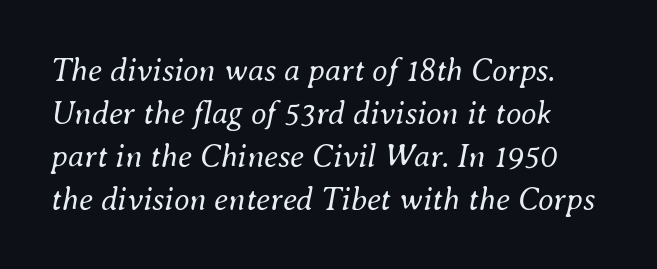
{"italic": "yes", "lean": "right", "slant_degrees": 8, "bold": "no", "weight": "regular", "width": "normal", "stroke_contrast": "medium", "x_height": "small", "monospaced": "no", "underline": "no", "line_spacing": "normal", "line_spacing_ratio": 1.34, "letter_spacing": "normal", "letter_spacing_em": 0.0, "glyph_px": 32}
